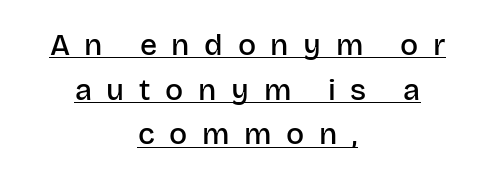
Characters remain perfectly vertical along every line. Is this a sans? Yes — the strokes have no serifs. The gaps between neighbouring characters are conspicuously large. Rows of type keep a routine distance in the vertical direction.
